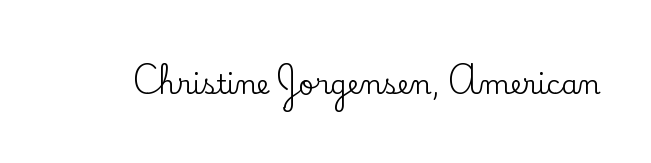
Q: Is the text italic (slanted)? A: No, it is upright.
Q: Is the text underlined? A: No.
Q: Is the spacing between letters normal or unusually wide? A: Normal.
